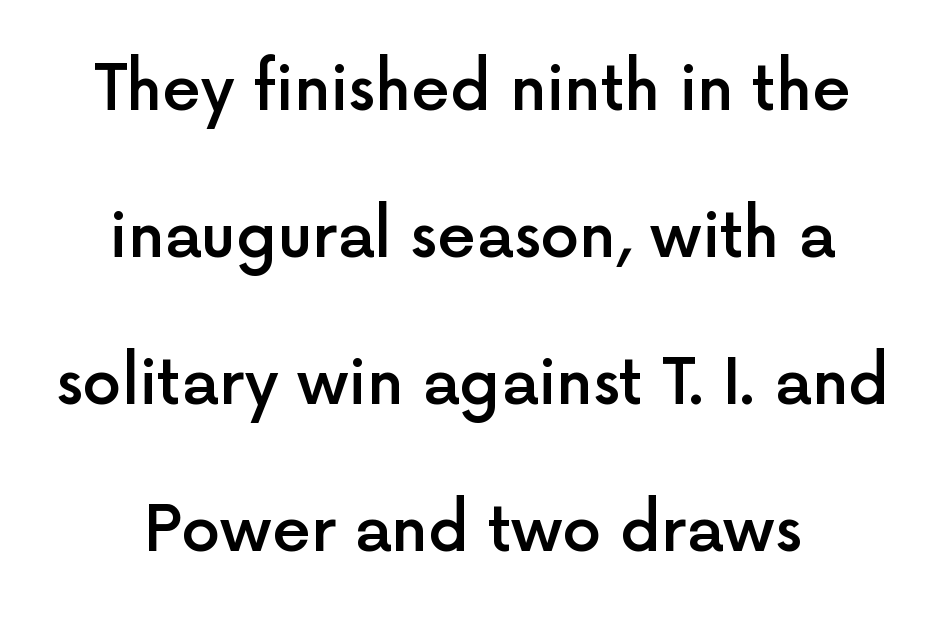
The image shows 62 px semibold sans-serif type, upright; set loose line spacing (2.37x), normal letter spacing, not underlined; a medium x-height.
